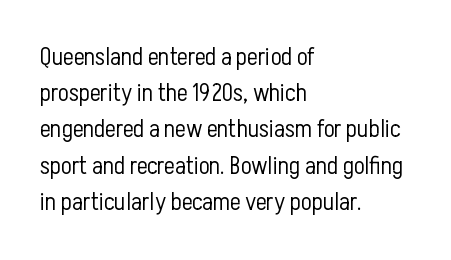
Q: Is the text bold? A: No.
Q: Is the text italic (slanted)? A: No, it is upright.
Q: Is the text underlined? A: No.
Q: How is the paragraph aligned? A: Left-aligned.
Q: Is the spacing between letters normal or unusually wide? A: Normal.
Q: Is the spacing between lines tight, normal or loose? A: Normal.
